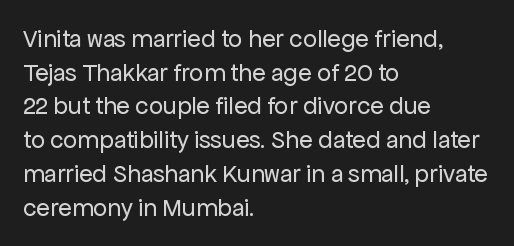
{"italic": "no", "bold": "no", "underline": "no", "align": "left", "line_spacing": "normal", "line_spacing_ratio": 1.35, "letter_spacing": "normal", "letter_spacing_em": 0.0, "glyph_px": 25}
